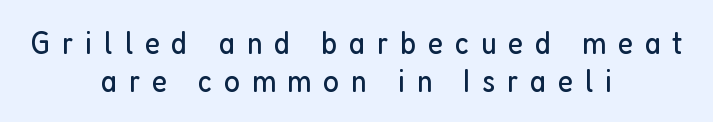
{"serif": "no", "italic": "no", "bold": "no", "weight": "regular", "width": "condensed", "stroke_contrast": "low", "x_height": "medium", "monospaced": "no", "underline": "no", "align": "center", "line_spacing_ratio": 1.16, "letter_spacing": "wide", "letter_spacing_em": 0.36, "glyph_px": 33}
